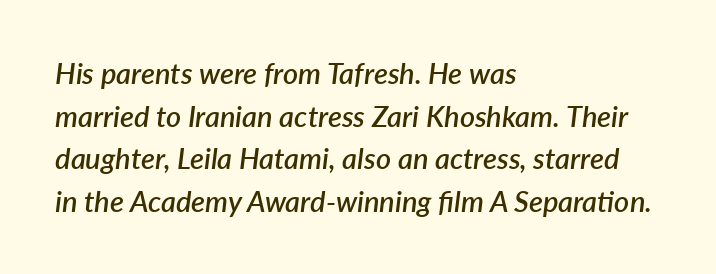
The image shows 29 px semibold type, italic (leaning right); set left-aligned, normal line spacing (1.47x), normal letter spacing, not underlined; low stroke contrast and a medium x-height.
